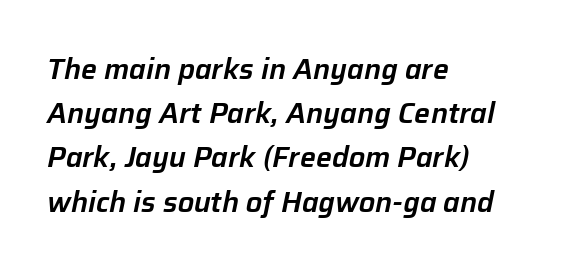
{"italic": "yes", "lean": "right", "slant_degrees": 12, "width": "normal", "stroke_contrast": "low", "x_height": "medium", "monospaced": "no", "underline": "no", "align": "left", "line_spacing": "normal", "line_spacing_ratio": 1.58, "letter_spacing": "normal", "letter_spacing_em": 0.0, "glyph_px": 28}
